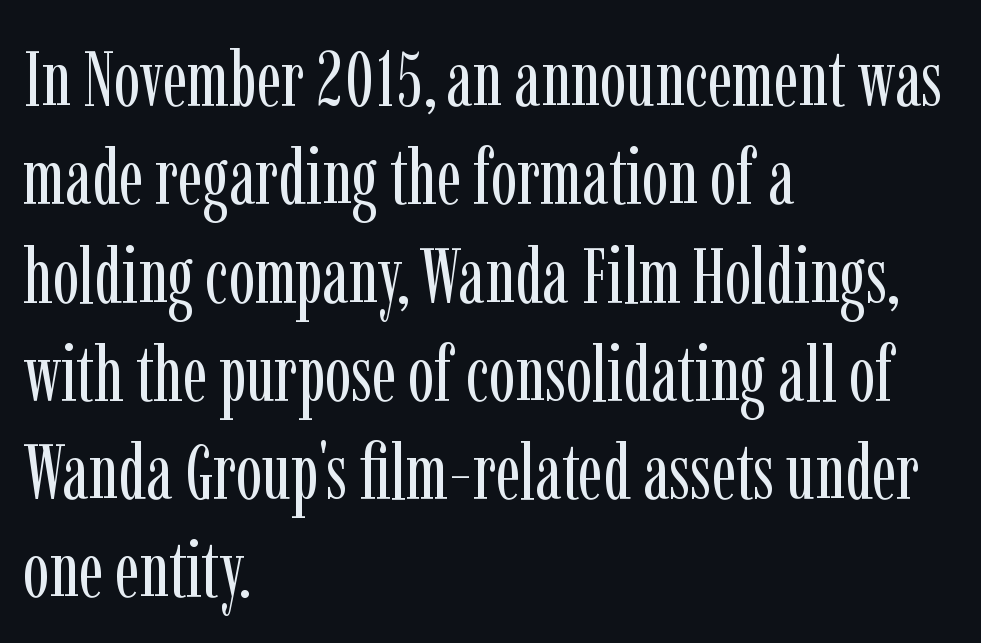
These lines sit exactly where default settings would place them. The zone under the glyphs is completely vacant. Stroke thickness stays within the range of a standard reading face or lighter. You could not count columns in this text — the font is proportionally spaced. The compositor pushed each line to the left boundary.
